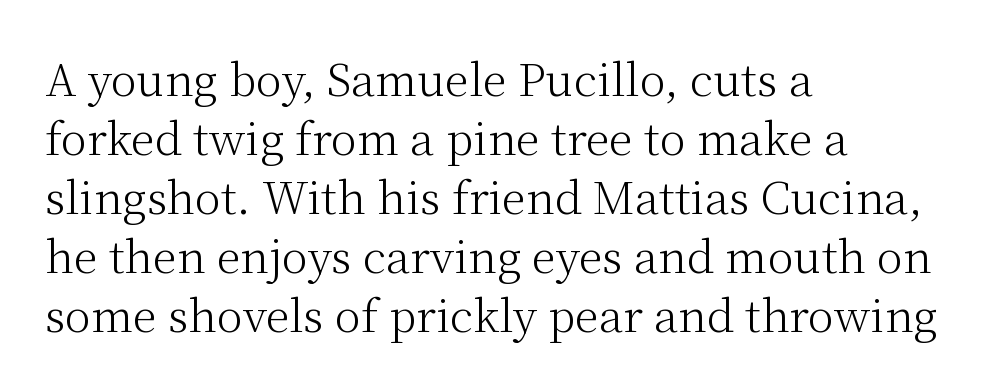
The image shows 44 px light serif type, upright; set left-aligned, normal line spacing (1.34x), normal letter spacing, not underlined; medium stroke contrast and a medium x-height.
